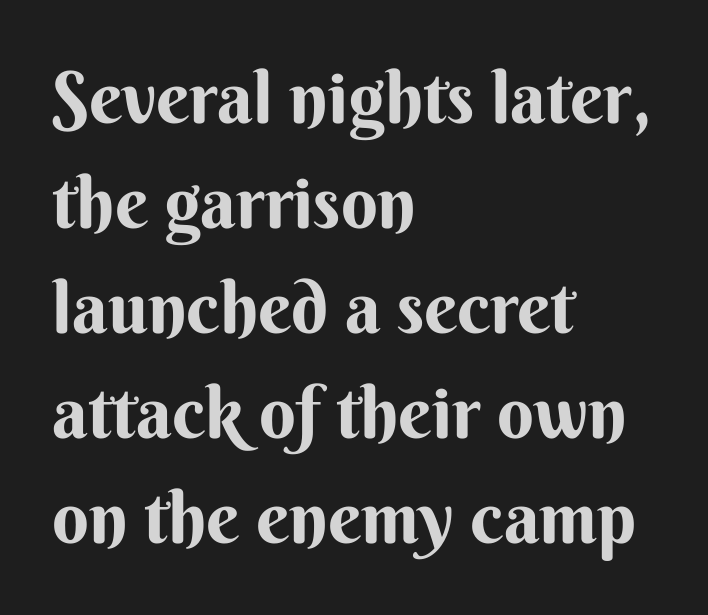
{"serif": "no", "italic": "no", "width": "normal", "stroke_contrast": "medium", "x_height": "small", "monospaced": "no", "underline": "no", "align": "left", "line_spacing": "normal", "line_spacing_ratio": 1.46, "letter_spacing": "normal", "letter_spacing_em": 0.0, "glyph_px": 72}
